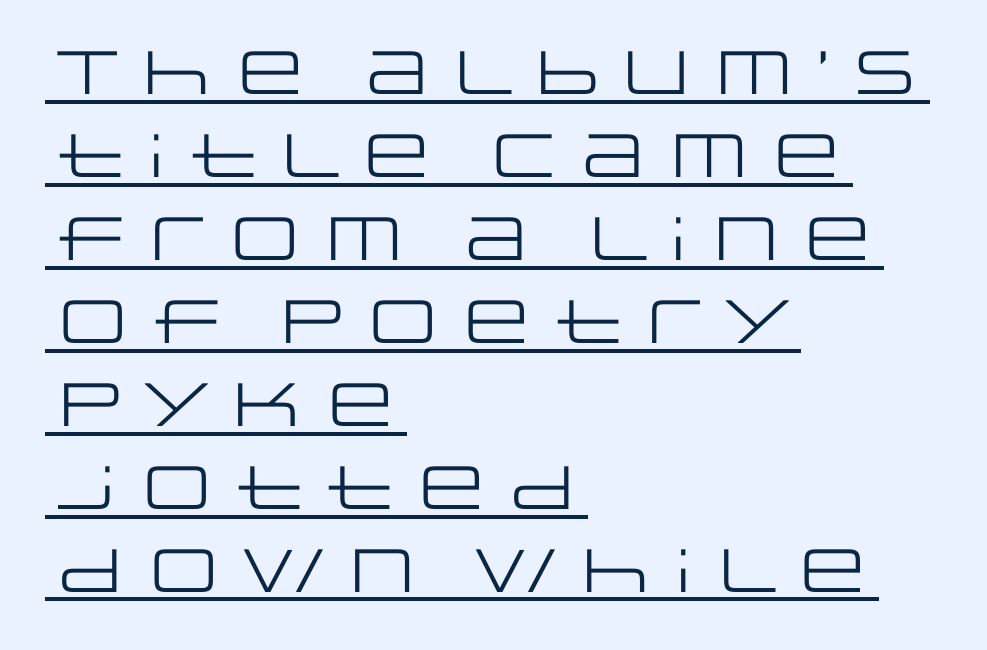
{"serif": "no", "italic": "no", "bold": "no", "weight": "regular", "width": "wide", "stroke_contrast": "low", "x_height": "large", "monospaced": "no", "underline": "yes", "align": "left", "line_spacing": "normal", "line_spacing_ratio": 1.36, "letter_spacing": "normal", "letter_spacing_em": 0.0, "glyph_px": 61}
